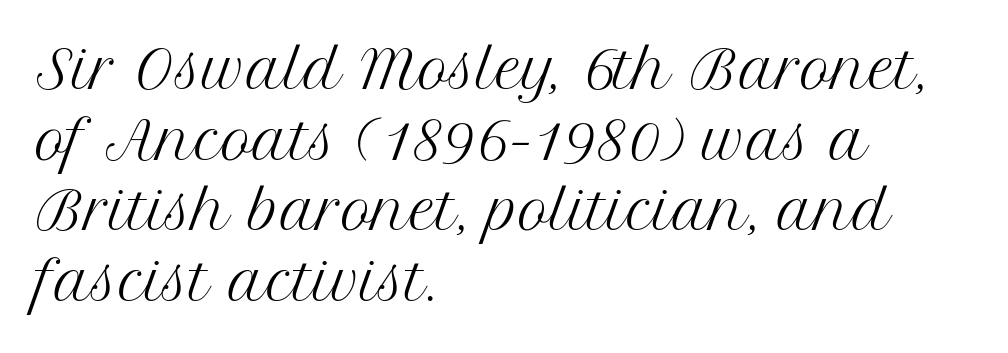
The image shows 52 px regular-weight type; set left-aligned, normal line spacing (1.36x), normal letter spacing, not underlined; medium stroke contrast and a medium x-height.
